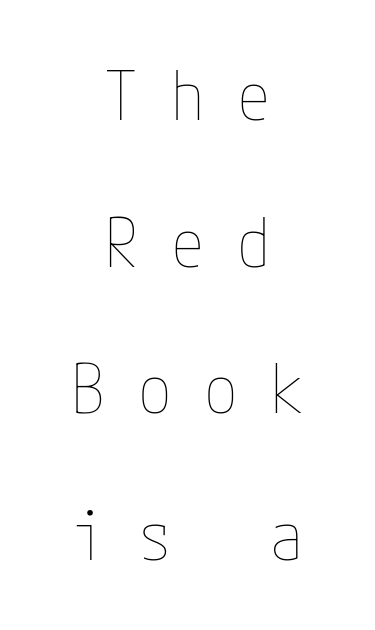
{"italic": "no", "bold": "no", "weight": "thin", "width": "condensed", "stroke_contrast": "low", "x_height": "medium", "underline": "no", "align": "center", "line_spacing": "loose", "line_spacing_ratio": 2.19, "letter_spacing": "wide", "letter_spacing_em": 0.49, "glyph_px": 67}
